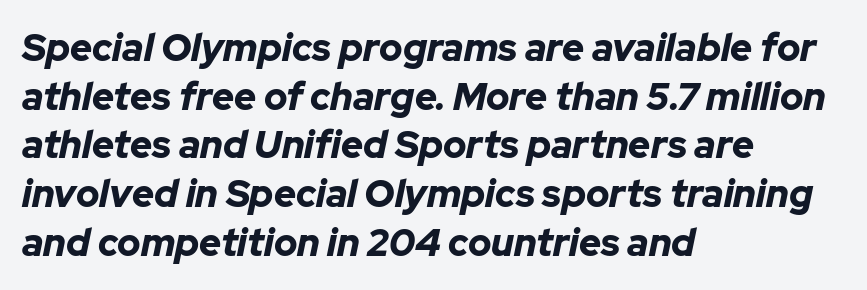
The image shows 38 px bold type, italic (leaning right); set left-aligned, normal line spacing (1.28x), normal letter spacing, not underlined; low stroke contrast and a medium x-height.
